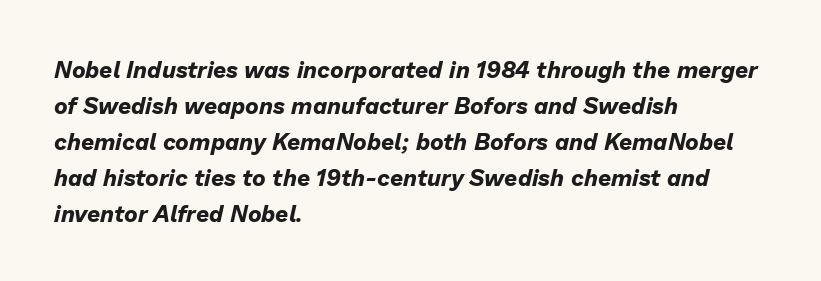
{"italic": "yes", "lean": "right", "slant_degrees": 13, "bold": "yes", "underline": "no", "align": "left", "line_spacing": "normal", "line_spacing_ratio": 1.56, "letter_spacing": "normal", "letter_spacing_em": 0.0, "glyph_px": 23}
